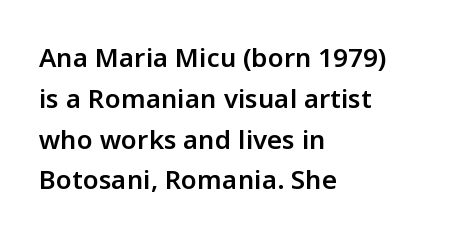
Q: Is the text bold? A: Semi-bold.
Q: Is the text italic (slanted)? A: No, it is upright.
Q: Is the text underlined? A: No.
Q: How is the paragraph aligned? A: Left-aligned.
Q: Is the spacing between letters normal or unusually wide? A: Normal.
Q: Is the spacing between lines tight, normal or loose? A: Normal.
